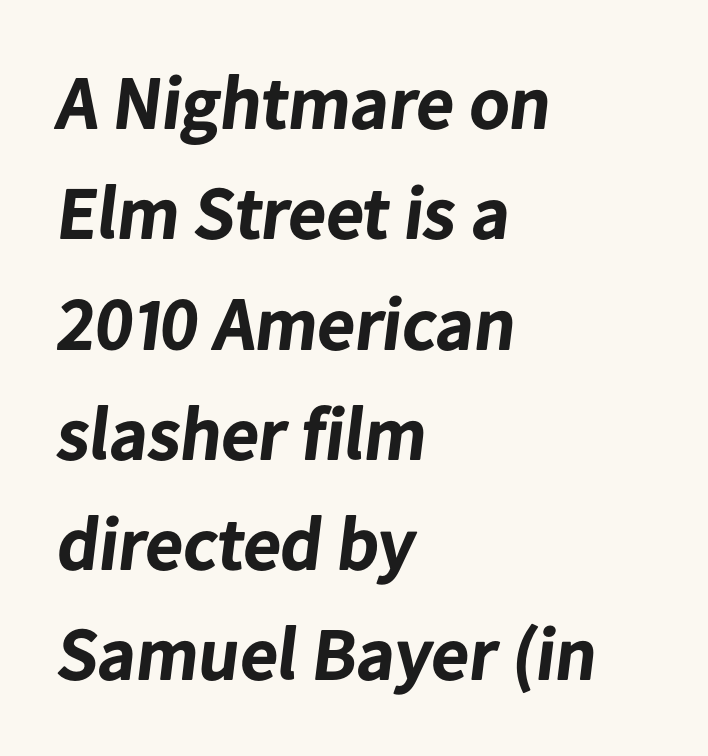
{"serif": "no", "bold": "yes", "weight": "bold", "width": "normal", "stroke_contrast": "low", "x_height": "medium", "monospaced": "no", "underline": "no", "align": "left", "line_spacing": "normal", "line_spacing_ratio": 1.49, "letter_spacing": "normal", "letter_spacing_em": 0.0, "glyph_px": 74}
